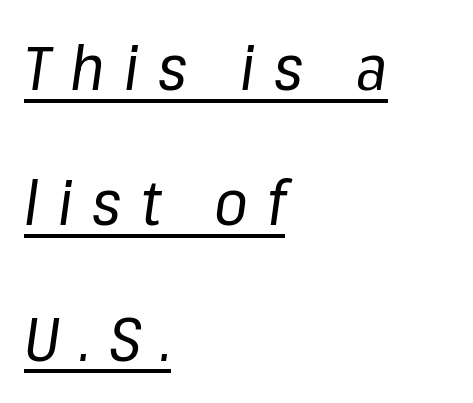
Typeset ragged right — the left edge is the straight one. A quiet, ordinary-to-light weight characterises the typeface. Has an underline been added? It has. Spacing between characters has been opened up far beyond the box default. Yep, that's italic — everything's leaning.
